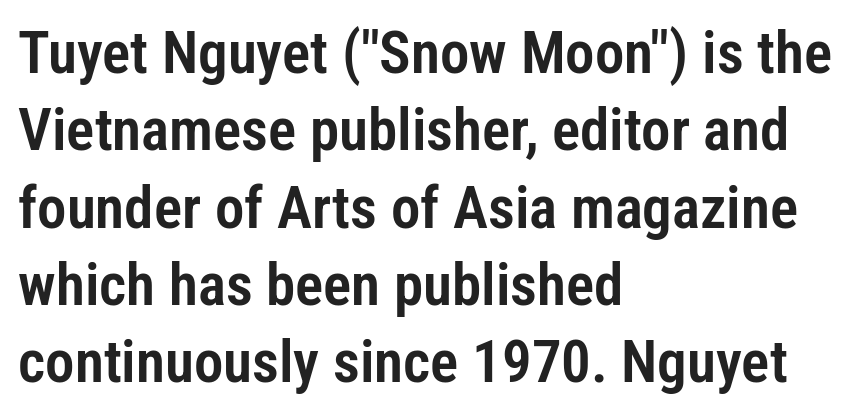
{"serif": "no", "italic": "no", "width": "condensed", "stroke_contrast": "low", "x_height": "medium", "monospaced": "no", "underline": "no", "align": "left", "line_spacing": "normal", "line_spacing_ratio": 1.31, "letter_spacing": "normal", "letter_spacing_em": 0.0, "glyph_px": 59}
